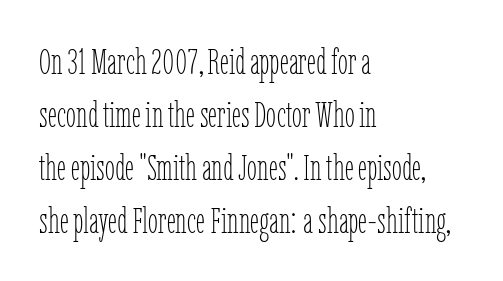
Words appear dense and cohesive because spacing is normal. The passage shown is not underscored anywhere. The lines are quadded left. Weight class: somewhere from thin through regular. Vertical strokes here are truly vertical. These lines are rendered in a variable-pitch font.
